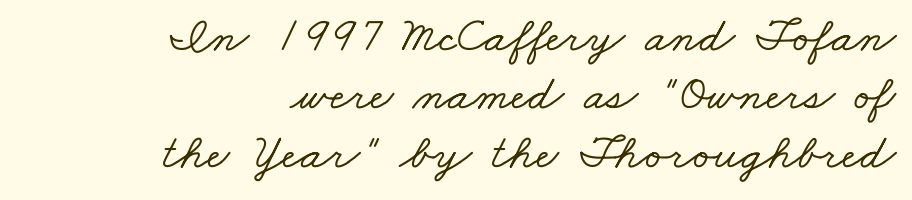
Q: Is the typeface a serif or a sans-serif typeface? A: Serif.
Q: Is the text underlined? A: No.
Q: How is the paragraph aligned? A: Right-aligned.
Q: Is the spacing between letters normal or unusually wide? A: Normal.
Q: Width (condensed, normal, or wide)? A: Wide.
Q: Stroke contrast? A: Low.
Q: x-height? A: Small.
Q: Monospaced? A: No.
